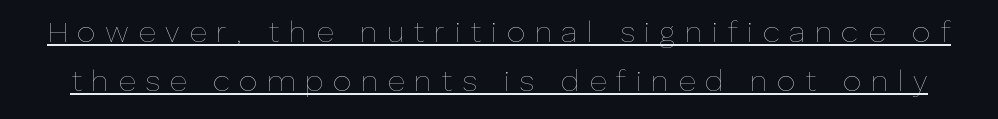
{"italic": "no", "bold": "no", "weight": "thin", "width": "normal", "stroke_contrast": "low", "x_height": "medium", "monospaced": "no", "underline": "yes", "line_spacing": "normal", "line_spacing_ratio": 1.64, "letter_spacing": "wide", "letter_spacing_em": 0.31, "glyph_px": 30}
